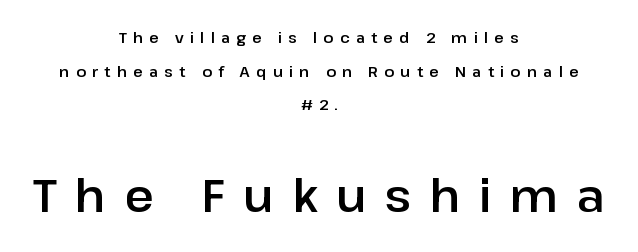
Characters remain perfectly vertical along every line. The text block is weighted toward neither margin, spreading evenly from the middle. Check where the strokes stop: nothing finishes them off — pure sans. Proportional: the letters do not fall into vertical columns. Students, observe: this is what heavily led, spacious text looks like.
